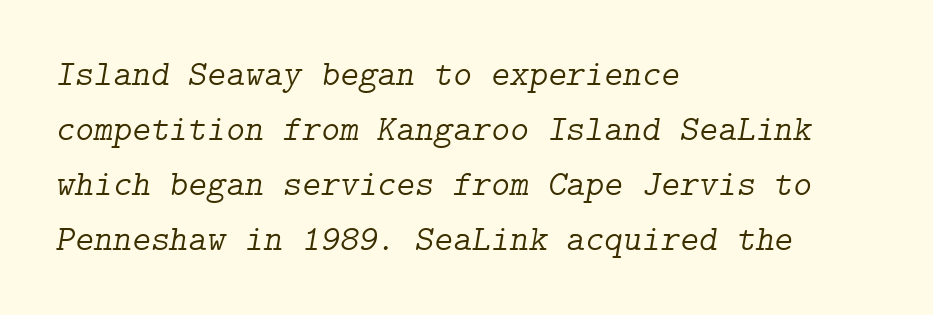
Q: Is the text bold? A: No.
Q: Is the text italic (slanted)? A: Yes, it leans right by about 9 degrees.
Q: Is the typeface a serif or a sans-serif typeface? A: Serif.
Q: Is the text underlined? A: No.
Q: How is the paragraph aligned? A: Left-aligned.
Q: Is the spacing between letters normal or unusually wide? A: Normal.
Q: Is the spacing between lines tight, normal or loose? A: Normal.
Q: Width (condensed, normal, or wide)? A: Normal.
Q: Stroke contrast? A: Low.
Q: x-height? A: Medium.
